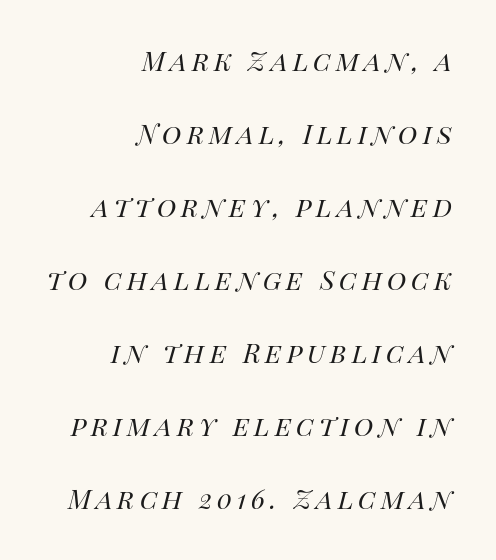
Q: Is the text bold? A: No.
Q: Is the text italic (slanted)? A: Yes, it leans right by about 14 degrees.
Q: Is the text underlined? A: No.
Q: How is the paragraph aligned? A: Right-aligned.
Q: Is the spacing between lines tight, normal or loose? A: Loose.
Q: Width (condensed, normal, or wide)? A: Normal.
Q: Stroke contrast? A: High.
Q: x-height? A: Large.
Q: Monospaced? A: No.
